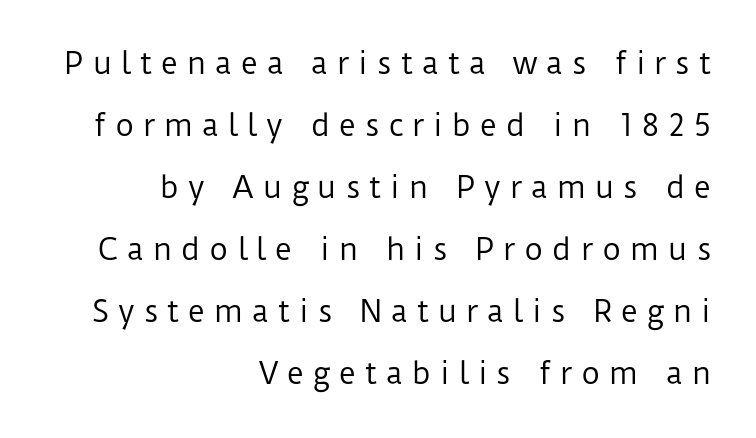
Q: Is the text bold? A: No.
Q: Is the text italic (slanted)? A: No, it is upright.
Q: Is the typeface a serif or a sans-serif typeface? A: Sans-serif.
Q: Is the text underlined? A: No.
Q: How is the paragraph aligned? A: Right-aligned.
Q: Is the spacing between letters normal or unusually wide? A: Unusually wide.
Q: Is the spacing between lines tight, normal or loose? A: Loose.
Q: Width (condensed, normal, or wide)? A: Normal.
Q: Stroke contrast? A: Low.
Q: x-height? A: Medium.
Q: Monospaced? A: No.
